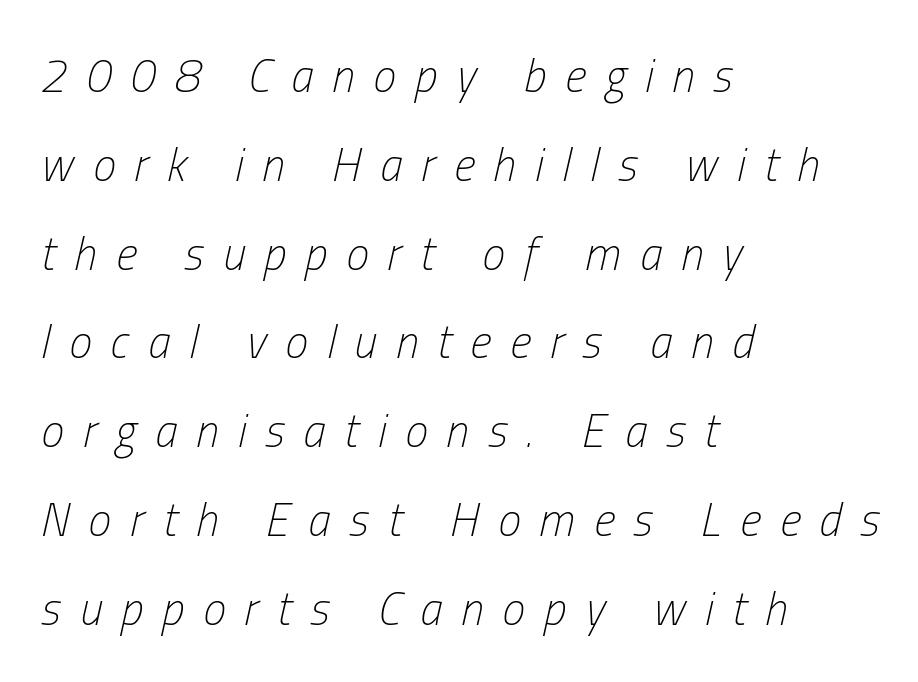
The image shows 46 px light, condensed type, italic (leaning right); set left-aligned, loose line spacing (1.93x), unusually wide letter spacing (+0.41 em), not underlined; low stroke contrast and a medium x-height.
